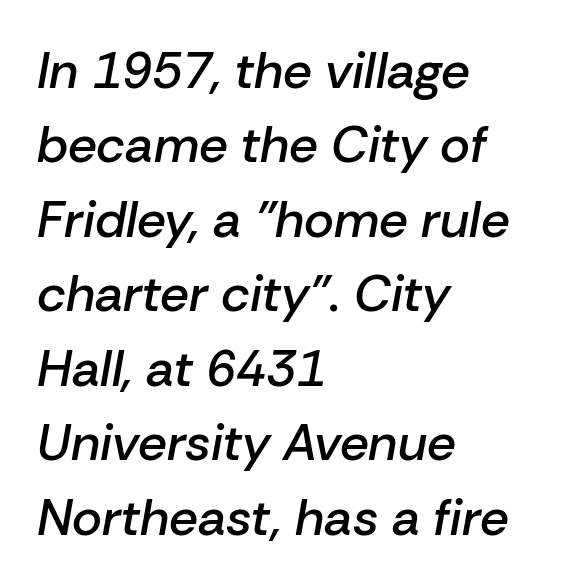
The image shows 51 px semibold type, italic (leaning right); set left-aligned, normal line spacing (1.46x), normal letter spacing, not underlined; low stroke contrast and a medium x-height.
